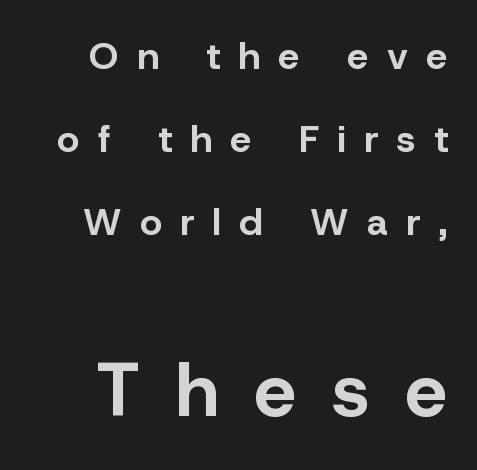
Q: Is the text bold? A: Yes.
Q: Is the text italic (slanted)? A: No, it is upright.
Q: Is the typeface a serif or a sans-serif typeface? A: Sans-serif.
Q: Is the text underlined? A: No.
Q: Is the spacing between letters normal or unusually wide? A: Unusually wide.
Q: Is the spacing between lines tight, normal or loose? A: Loose.
Q: Which block of text is set in a larger size, the first (top) or the second (bottom)? A: The second (bottom) one.
Q: Width (condensed, normal, or wide)? A: Normal.
Q: Stroke contrast? A: Low.
Q: x-height? A: Medium.
Q: Monospaced? A: No.
